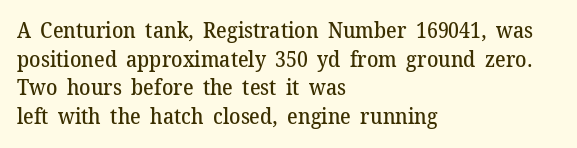
Q: Is the text bold? A: Semi-bold.
Q: Is the text italic (slanted)? A: No, it is upright.
Q: Is the text underlined? A: No.
Q: How is the paragraph aligned? A: Left-aligned.
Q: Is the spacing between letters normal or unusually wide? A: Normal.
Q: Is the spacing between lines tight, normal or loose? A: Normal.
